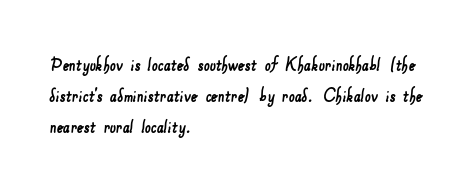
{"underline": "no", "align": "left", "line_spacing": "normal", "line_spacing_ratio": 1.48, "letter_spacing": "normal", "letter_spacing_em": 0.0, "glyph_px": 21}
